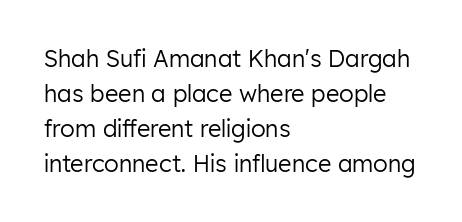
{"italic": "no", "bold": "no", "underline": "no", "align": "left", "line_spacing": "normal", "line_spacing_ratio": 1.52, "letter_spacing": "normal", "letter_spacing_em": 0.0, "glyph_px": 23}
